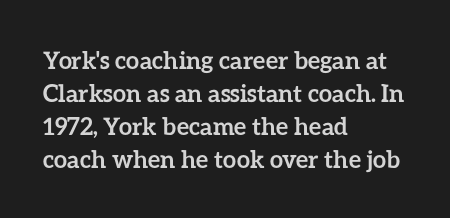
The image shows 24 px bold type, upright; set left-aligned, normal line spacing (1.38x), normal letter spacing, not underlined.
